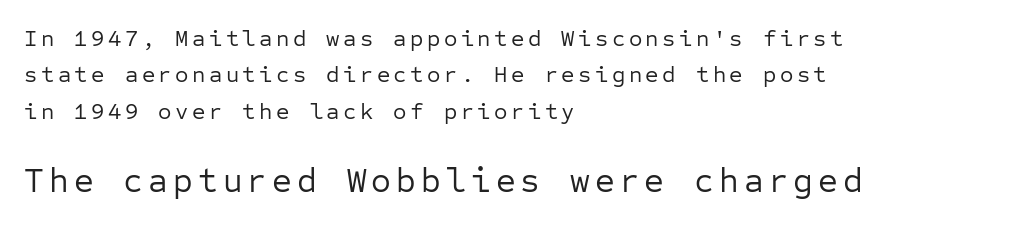
The image shows 34 px regular-weight sans-serif type, upright, monospaced; set left-aligned, normal line spacing (1.58x), not underlined; the second (bottom) block is 1.48x larger; low stroke contrast and a medium x-height.
